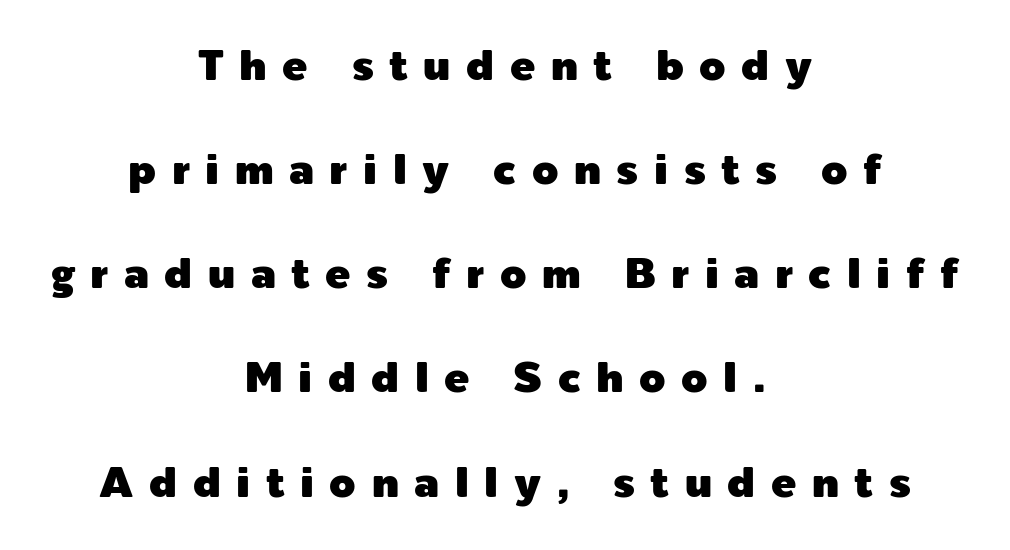
{"serif": "no", "italic": "no", "width": "normal", "x_height": "medium", "monospaced": "no", "underline": "no", "align": "center", "line_spacing": "loose", "line_spacing_ratio": 2.48, "letter_spacing": "wide", "letter_spacing_em": 0.37, "glyph_px": 42}
